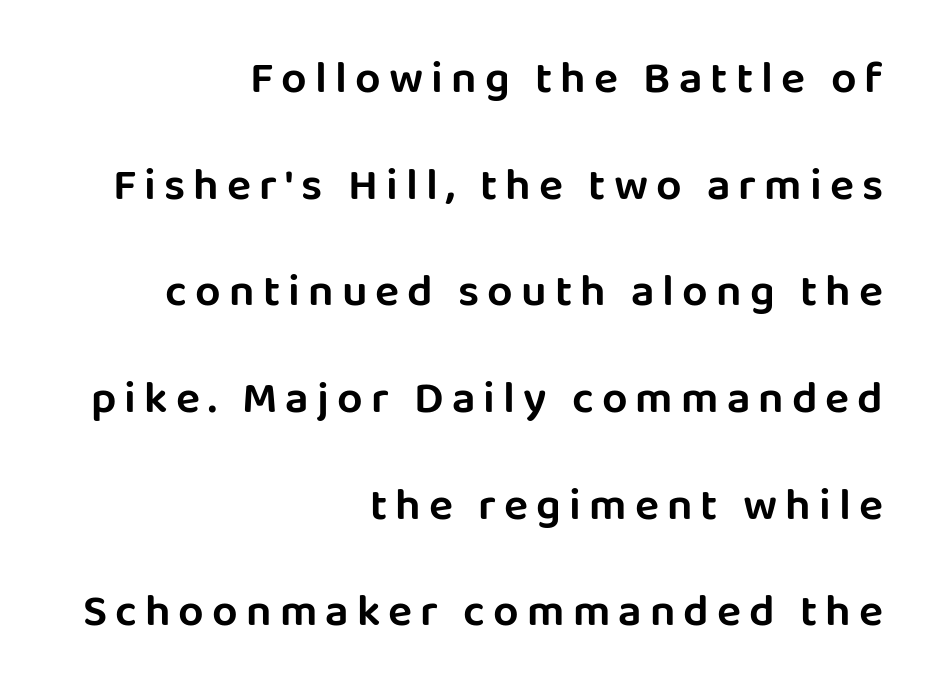
The image shows 45 px sans-serif type, upright; set right-aligned, loose line spacing (2.37x), not underlined; low stroke contrast and a large x-height.
